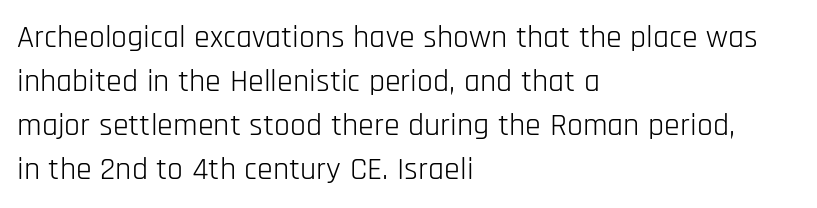
The image shows 32 px light, condensed sans-serif type, upright; set left-aligned, normal line spacing (1.37x), normal letter spacing, not underlined; low stroke contrast and a large x-height.
